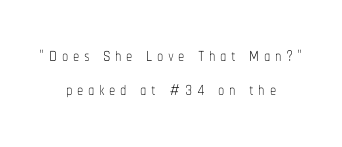
The image shows 25 px text type, upright; set centered, normal line spacing (1.38x), not underlined.
